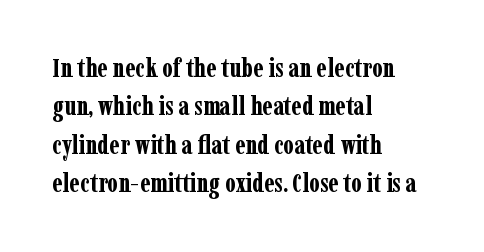
Q: Is the text bold? A: Yes.
Q: Is the text italic (slanted)? A: No, it is upright.
Q: Is the text underlined? A: No.
Q: How is the paragraph aligned? A: Left-aligned.
Q: Is the spacing between letters normal or unusually wide? A: Normal.
Q: Is the spacing between lines tight, normal or loose? A: Normal.
